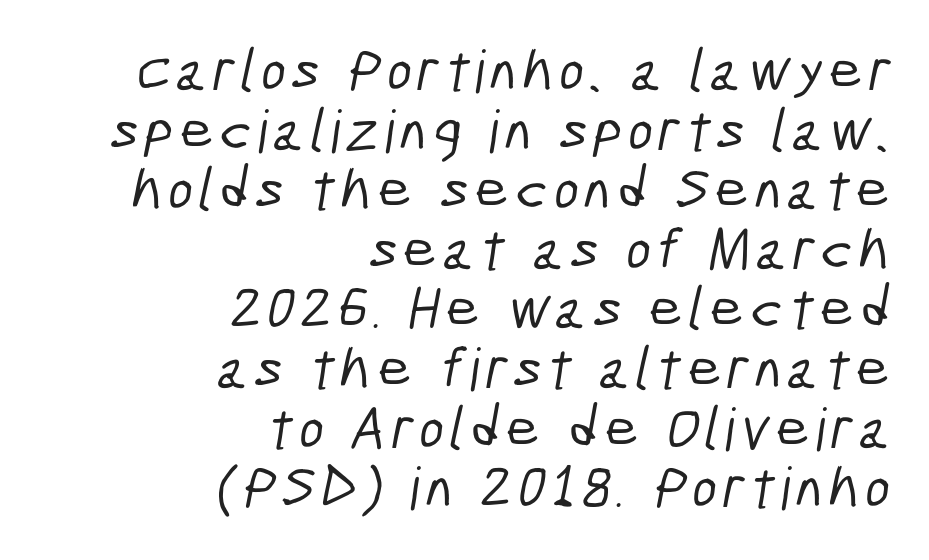
{"serif": "no", "width": "condensed", "stroke_contrast": "low", "x_height": "medium", "monospaced": "no", "underline": "no", "align": "right", "line_spacing": "tight", "line_spacing_ratio": 1.01, "glyph_px": 59}
